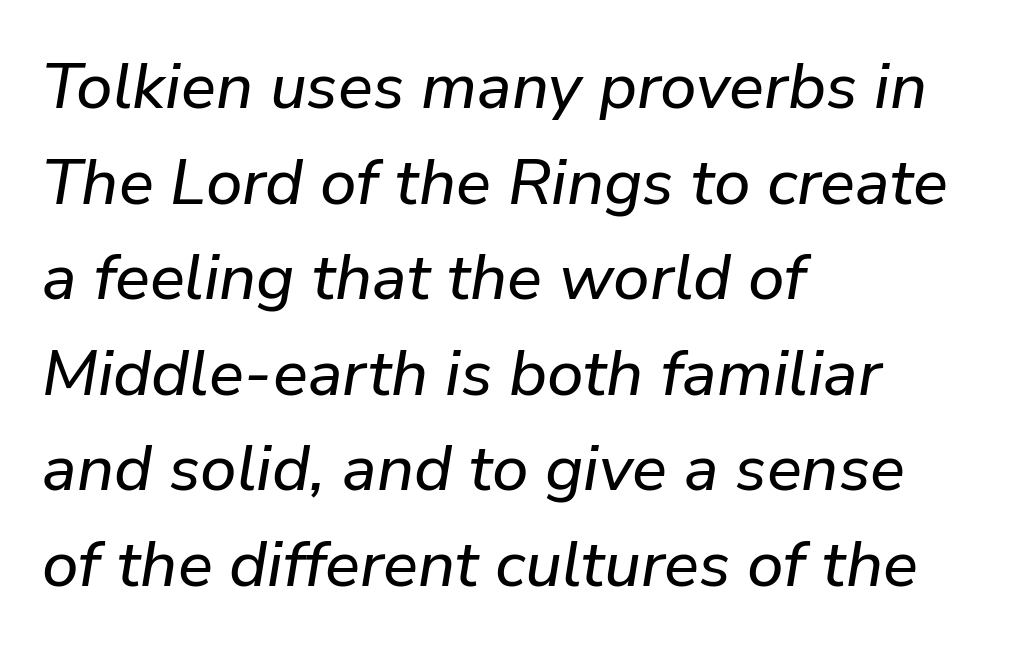
Q: Is the text italic (slanted)? A: Yes, it leans right by about 9 degrees.
Q: Is the text underlined? A: No.
Q: How is the paragraph aligned? A: Left-aligned.
Q: Is the spacing between letters normal or unusually wide? A: Normal.
Q: Is the spacing between lines tight, normal or loose? A: Normal.
Q: Width (condensed, normal, or wide)? A: Normal.
Q: Stroke contrast? A: Low.
Q: x-height? A: Medium.
Q: Monospaced? A: No.
